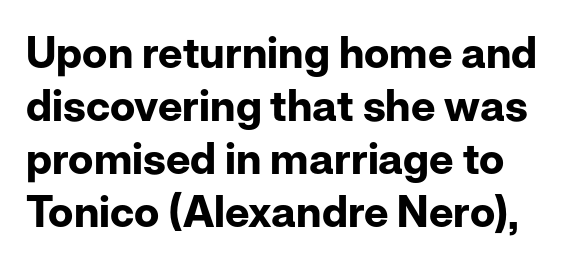
The image shows 43 px bold sans-serif type, upright; set line spacing 1.23x, normal letter spacing, not underlined; low stroke contrast and a medium x-height.
